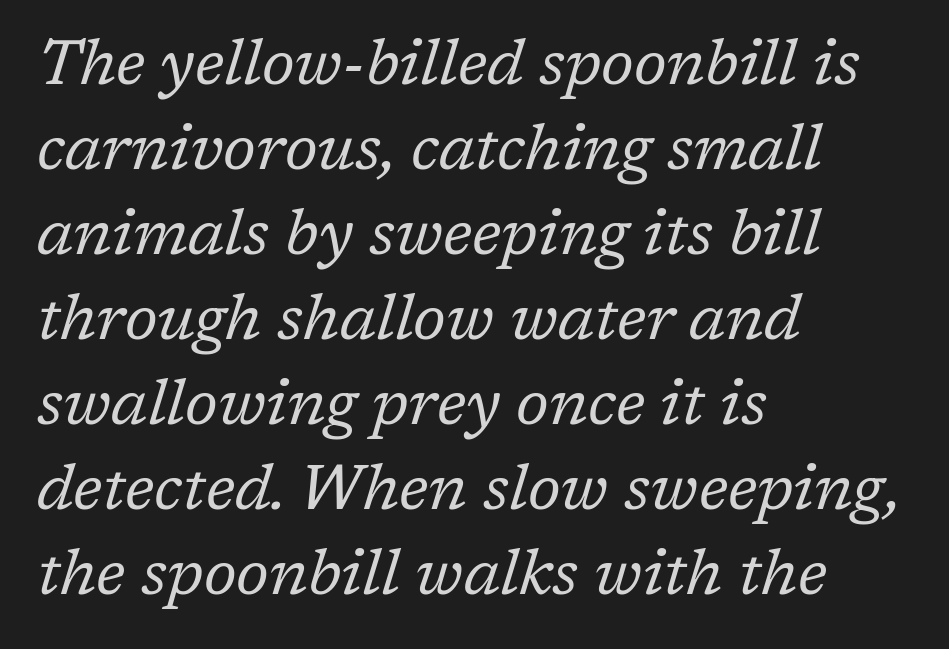
Q: Is the text bold? A: No.
Q: Is the text italic (slanted)? A: Yes, it leans right by about 17 degrees.
Q: Is the typeface a serif or a sans-serif typeface? A: Serif.
Q: Is the text underlined? A: No.
Q: How is the paragraph aligned? A: Left-aligned.
Q: Is the spacing between letters normal or unusually wide? A: Normal.
Q: Is the spacing between lines tight, normal or loose? A: Normal.
Q: Width (condensed, normal, or wide)? A: Normal.
Q: Stroke contrast? A: Low.
Q: x-height? A: Medium.
Q: Monospaced? A: No.
